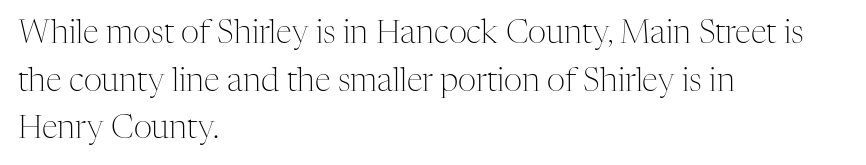
Q: Is the text bold? A: No.
Q: Is the text italic (slanted)? A: No, it is upright.
Q: Is the typeface a serif or a sans-serif typeface? A: Serif.
Q: Is the text underlined? A: No.
Q: How is the paragraph aligned? A: Left-aligned.
Q: Is the spacing between letters normal or unusually wide? A: Normal.
Q: Is the spacing between lines tight, normal or loose? A: Normal.
Q: Width (condensed, normal, or wide)? A: Normal.
Q: Stroke contrast? A: Medium.
Q: x-height? A: Medium.
Q: Monospaced? A: No.
